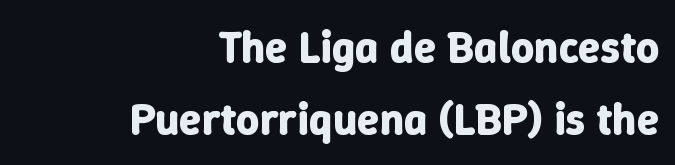
{"italic": "no", "bold": "yes", "weight": "bold", "width": "normal", "stroke_contrast": "low", "x_height": "medium", "monospaced": "no", "underline": "no", "align": "right", "line_spacing": "normal", "line_spacing_ratio": 1.6, "letter_spacing": "normal", "letter_spacing_em": 0.0, "glyph_px": 45}
